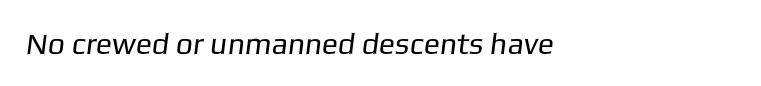
{"serif": "no", "bold": "no", "weight": "regular", "width": "normal", "stroke_contrast": "low", "x_height": "medium", "monospaced": "no", "underline": "no", "align": "left", "letter_spacing": "normal", "letter_spacing_em": 0.0, "glyph_px": 30}
